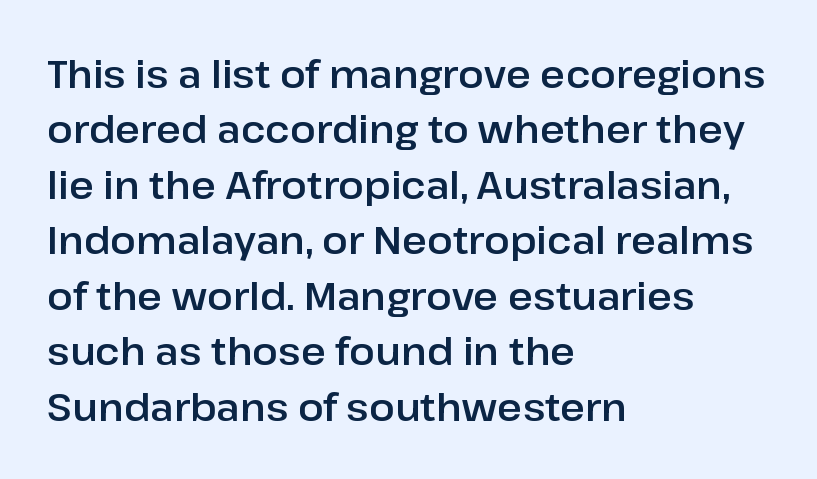
{"serif": "no", "italic": "no", "width": "normal", "stroke_contrast": "low", "x_height": "medium", "monospaced": "no", "underline": "no", "align": "left", "line_spacing": "normal", "line_spacing_ratio": 1.46, "letter_spacing": "normal", "letter_spacing_em": 0.0, "glyph_px": 38}
